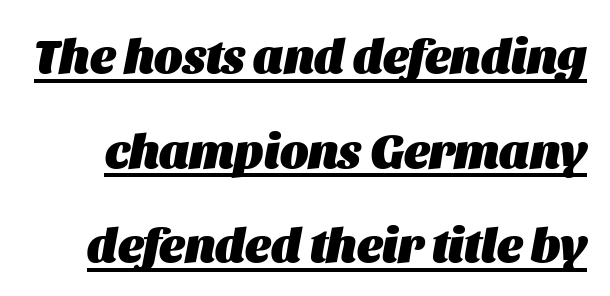
Does the weight exceed regular? Yes, all the way to bold. Caption: standard tracking, unaltered. The rendering uses the underline text-decoration. The typography opts for an oblique posture over an upright one. The passage shown is typed in a proportional face where columns would drift.
